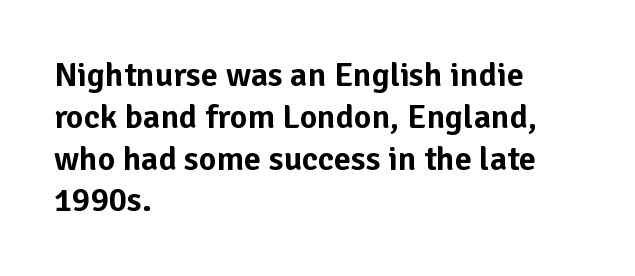
Is this a fixed-width face? No — the glyphs have proportional, varying widths. Serifs: no, the terminals of the letterforms are clean. Inter-character spacing is left at the font's built-in metrics. Designer's note — italics off, roman on.
